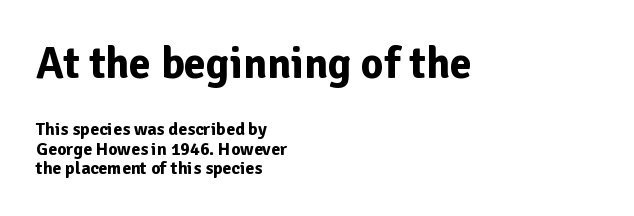
The image shows 44 px bold sans-serif type, upright; set left-aligned, tight line spacing (1.07x), normal letter spacing, not underlined; the first (top) block is 2.44x larger; low stroke contrast and a medium x-height.
